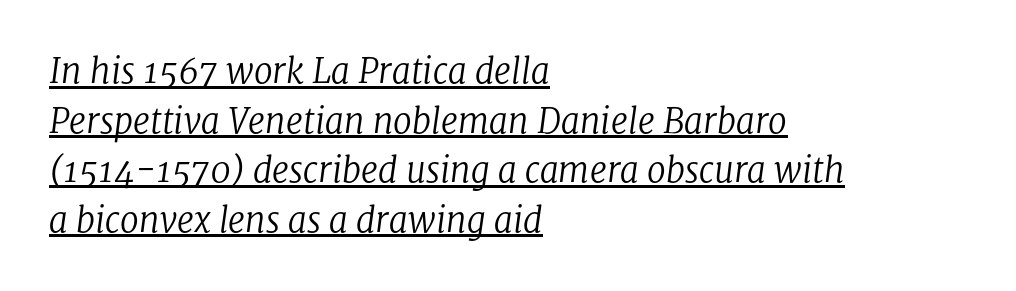
Q: Is the text bold? A: No.
Q: Is the text italic (slanted)? A: Yes, it leans right by about 8 degrees.
Q: Is the typeface a serif or a sans-serif typeface? A: Serif.
Q: Is the text underlined? A: Yes.
Q: How is the paragraph aligned? A: Left-aligned.
Q: Is the spacing between letters normal or unusually wide? A: Normal.
Q: Is the spacing between lines tight, normal or loose? A: Normal.
Q: Width (condensed, normal, or wide)? A: Normal.
Q: Stroke contrast? A: Low.
Q: x-height? A: Medium.
Q: Monospaced? A: No.
